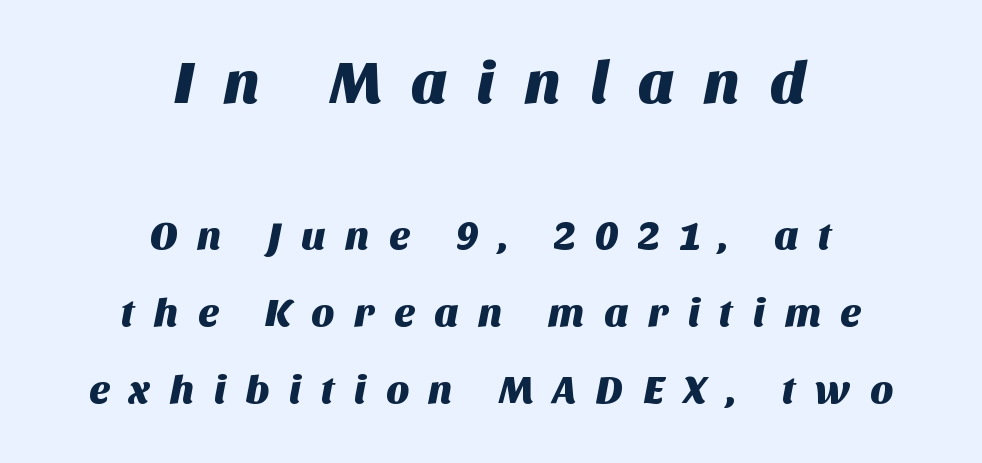
Larger block? The one above; the one below is distinctly smaller. Compared with a flush-left layout, this one balances lines on the center instead. The passage shown stacks its lines with a broad gap. Unmarked baselines from the first word to the last. The horizontal fit of the characters is loose and conspicuously gappy. I'd call this a sans setting — the letters go barefoot.
